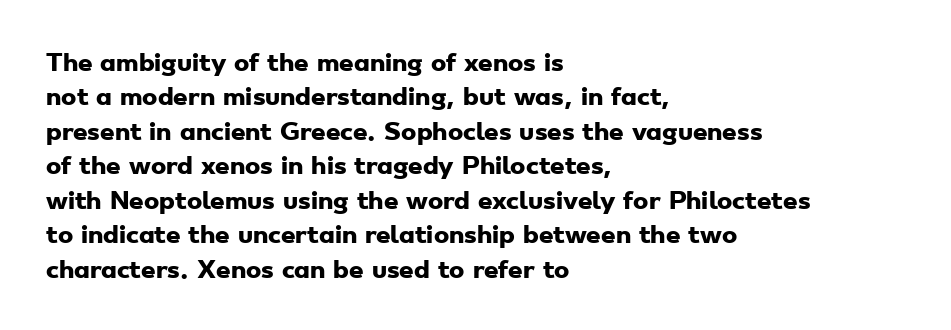
The image shows 23 px bold type; set left-aligned, normal line spacing (1.5x), normal letter spacing, not underlined.
